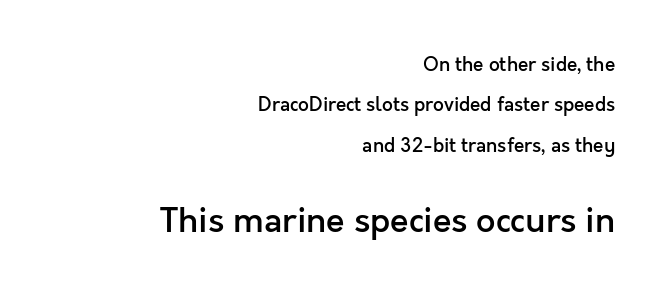
{"serif": "no", "italic": "no", "bold": "semi", "weight": "semibold", "width": "normal", "x_height": "medium", "monospaced": "no", "underline": "no", "align": "right", "line_spacing": "loose", "line_spacing_ratio": 2.12, "letter_spacing": "normal", "letter_spacing_em": 0.0, "larger_block": "second", "size_ratio": 1.79, "glyph_px": 34}
